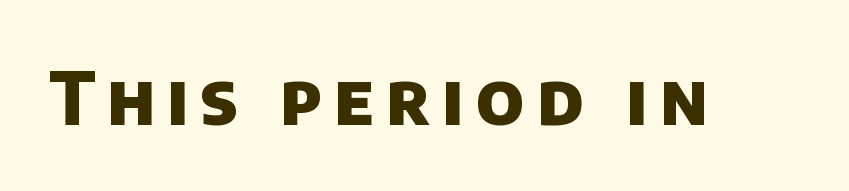
Only glyphs here, with clear space below each row. The passage shown is typed in a proportional face where columns would drift. Each letter's strokes conclude bluntly, with no projecting serifs. A full-strength bold gives these letters their thick strokes.
